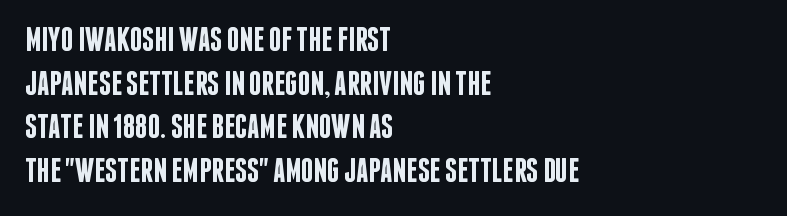
Do the characters align in a grid? No, the font is proportional. Rendered with straight, roman letterforms. Tracking value appears to be zero — textbook default spacing. Check under the words: just untouched page. The letters are semibold — heavier than regular but short of a full bold. Typographically, this falls in the sans-serif category.
